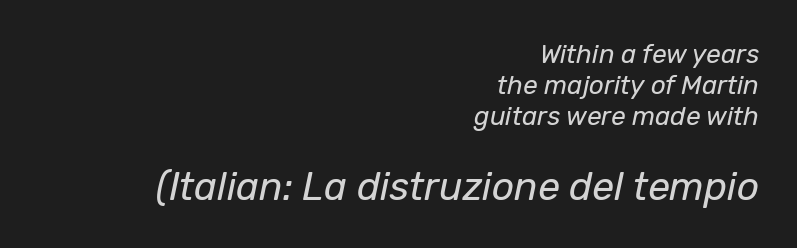
The glyphs are unaccompanied by any horizontal stroke below them. Alignment: flush right. If you drew a line through each stem, it would be angled. Weight class: somewhere from thin through regular. A typesetter would call this proportional, since set widths differ per character.
